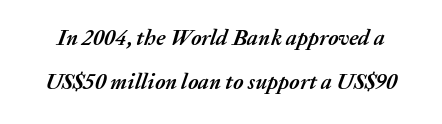
{"italic": "yes", "lean": "right", "slant_degrees": 20, "bold": "yes", "underline": "no", "line_spacing": "loose", "line_spacing_ratio": 2.01, "letter_spacing": "normal", "letter_spacing_em": 0.0, "glyph_px": 22}
